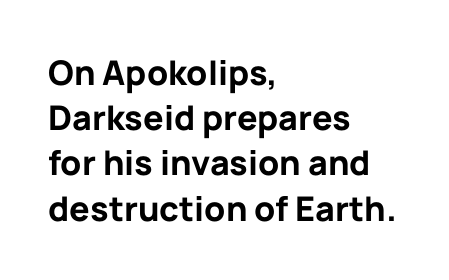
When letters stand straight like this, we call the style roman or upright. Horizontally, the lines are justified to the leading edge only. Spacing verdict: proportional, widths tailored to each character. The leading is moderate, giving the passage an even texture. On the weight axis this lands at bold, roughly 700. Look at the tracking — it's just the regular setting, nothing added.
